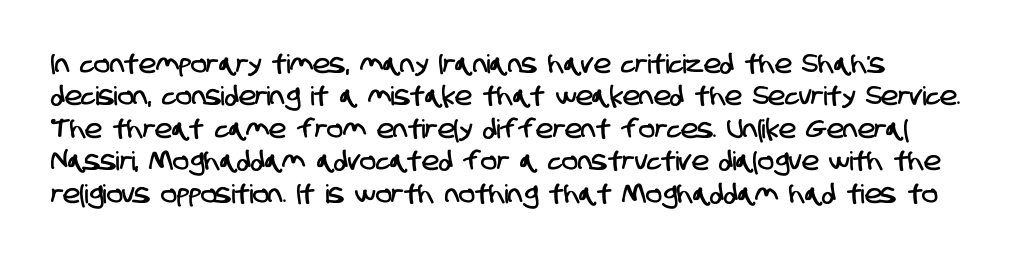
Q: Is the text underlined? A: No.
Q: Is the spacing between letters normal or unusually wide? A: Normal.
Q: Is the spacing between lines tight, normal or loose? A: Normal.
